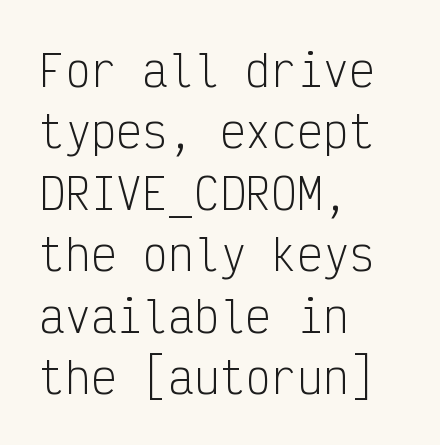
The image shows 43 px light, condensed sans-serif type, upright, monospaced; set left-aligned, normal line spacing (1.43x), normal letter spacing, not underlined; low stroke contrast and a medium x-height.
